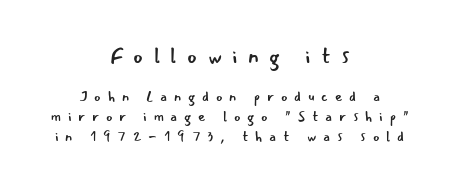
{"italic": "no", "bold": "no", "underline": "no", "align": "center", "line_spacing": "normal", "line_spacing_ratio": 1.41, "letter_spacing": "wide", "letter_spacing_em": 0.49, "larger_block": "first", "size_ratio": 1.5, "glyph_px": 21}
